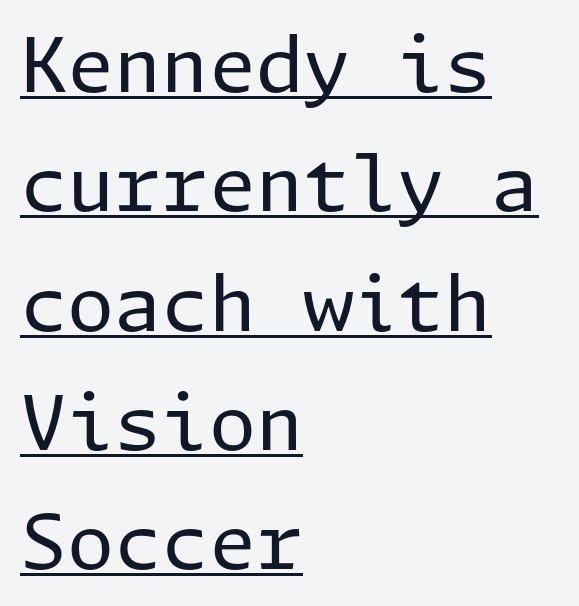
{"serif": "no", "italic": "no", "bold": "no", "weight": "regular", "width": "normal", "stroke_contrast": "low", "x_height": "medium", "underline": "yes", "align": "left", "line_spacing": "normal", "line_spacing_ratio": 1.57, "letter_spacing": "normal", "letter_spacing_em": 0.0, "glyph_px": 76}
